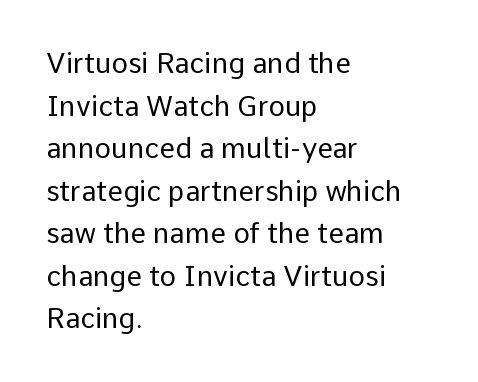
The image shows 28 px regular-weight sans-serif type, upright; set left-aligned, normal line spacing (1.52x), normal letter spacing, not underlined; low stroke contrast and a medium x-height.
